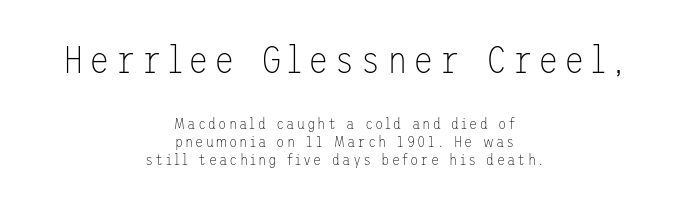
Q: Is the text bold? A: No.
Q: Is the text italic (slanted)? A: No, it is upright.
Q: Is the typeface a serif or a sans-serif typeface? A: Sans-serif.
Q: Is the text underlined? A: No.
Q: How is the paragraph aligned? A: Centered.
Q: Which block of text is set in a larger size, the first (top) or the second (bottom)? A: The first (top) one.
Q: Width (condensed, normal, or wide)? A: Normal.
Q: Stroke contrast? A: Low.
Q: x-height? A: Medium.
